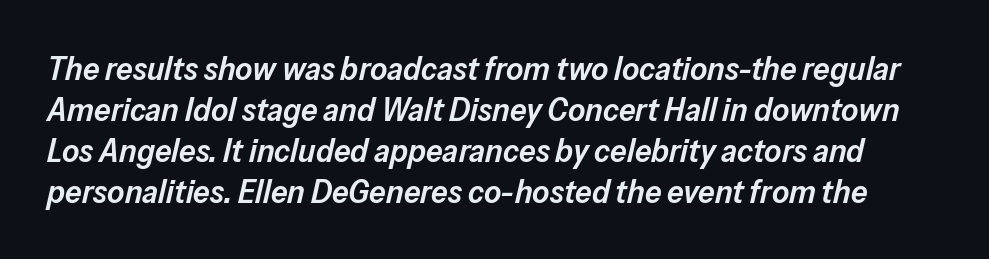
Q: Is the text bold? A: Semi-bold.
Q: Is the text italic (slanted)? A: Yes, it leans right by about 13 degrees.
Q: Is the text underlined? A: No.
Q: Is the spacing between letters normal or unusually wide? A: Normal.
Q: Width (condensed, normal, or wide)? A: Normal.
Q: Stroke contrast? A: Low.
Q: x-height? A: Medium.
Q: Monospaced? A: No.
